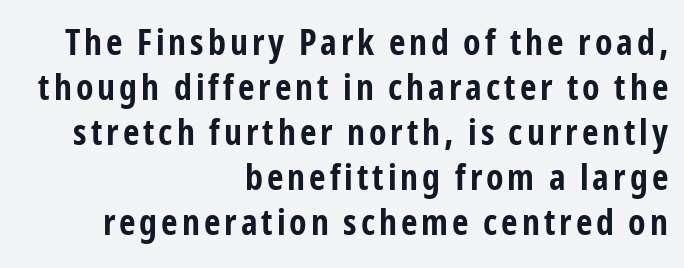
The letters advance in unequal steps, a hallmark of proportional type. Letterform terminals end flat and unadorned throughout the passage. These lines were composed using upright roman letters. Interline gaps are of average width in this sample. On the weight axis this lands at bold, roughly 700.
